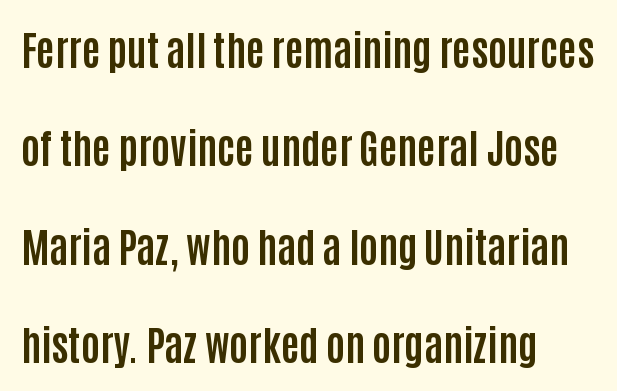
Q: Is the text bold? A: Yes.
Q: Is the text italic (slanted)? A: No, it is upright.
Q: Is the typeface a serif or a sans-serif typeface? A: Sans-serif.
Q: Is the text underlined? A: No.
Q: How is the paragraph aligned? A: Left-aligned.
Q: Is the spacing between letters normal or unusually wide? A: Normal.
Q: Is the spacing between lines tight, normal or loose? A: Loose.
Q: Width (condensed, normal, or wide)? A: Condensed.
Q: Stroke contrast? A: Low.
Q: x-height? A: Large.
Q: Monospaced? A: No.
